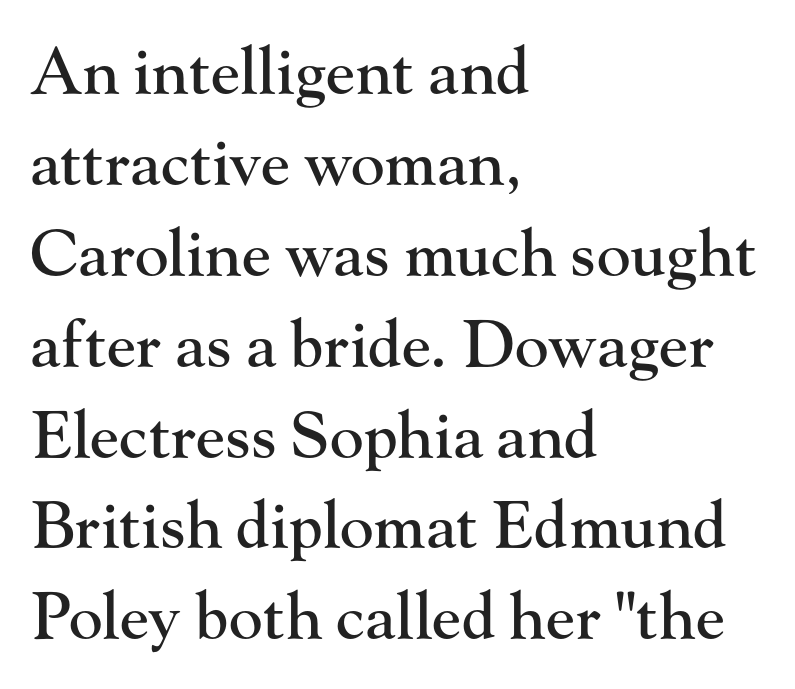
Q: Is the text italic (slanted)? A: No, it is upright.
Q: Is the typeface a serif or a sans-serif typeface? A: Serif.
Q: Is the text underlined? A: No.
Q: How is the paragraph aligned? A: Left-aligned.
Q: Is the spacing between letters normal or unusually wide? A: Normal.
Q: Is the spacing between lines tight, normal or loose? A: Normal.
Q: Width (condensed, normal, or wide)? A: Normal.
Q: Stroke contrast? A: High.
Q: x-height? A: Small.
Q: Monospaced? A: No.
